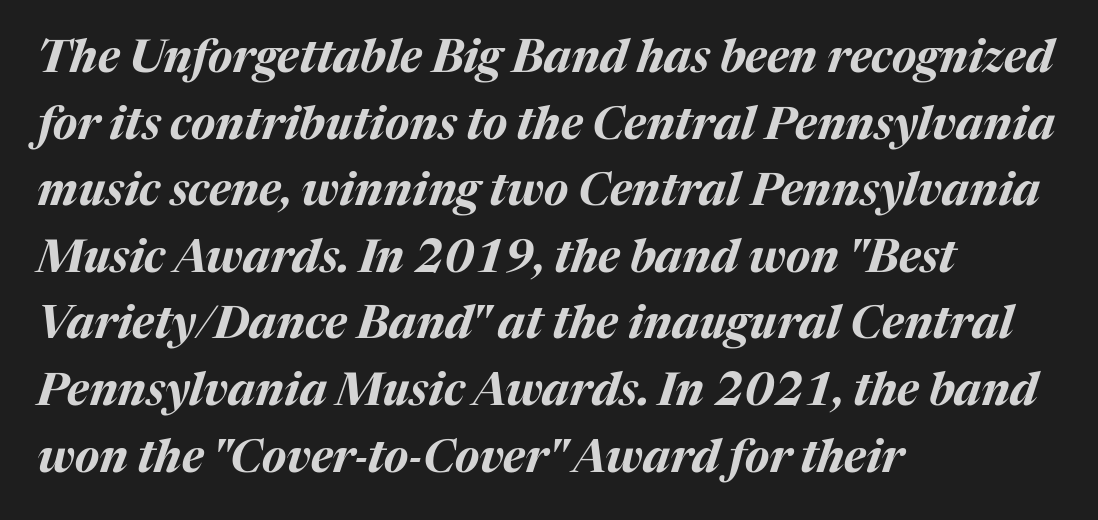
Q: Is the text bold? A: Yes.
Q: Is the text italic (slanted)? A: Yes, it leans right by about 17 degrees.
Q: Is the text underlined? A: No.
Q: How is the paragraph aligned? A: Left-aligned.
Q: Is the spacing between letters normal or unusually wide? A: Normal.
Q: Is the spacing between lines tight, normal or loose? A: Normal.
Q: Width (condensed, normal, or wide)? A: Normal.
Q: Stroke contrast? A: Medium.
Q: x-height? A: Medium.
Q: Monospaced? A: No.
